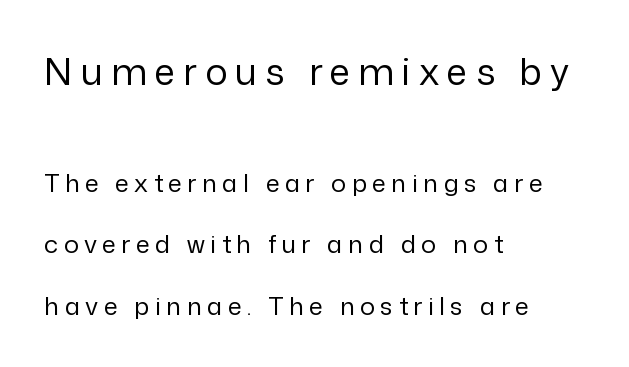
Is this a fixed-width face? No — the glyphs have proportional, varying widths. Compared with a typical body face, this is equally light or lighter still. Posture: straight, roman, zero tilt. Has an underline been added? It has not. The designer went with a sans here, leaving each stem footless.
